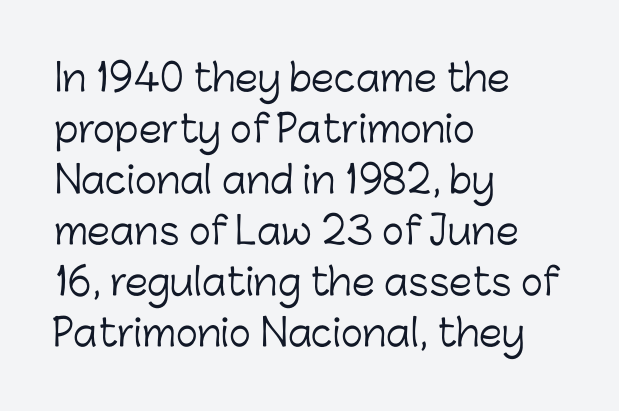
{"serif": "no", "italic": "no", "bold": "no", "weight": "light", "width": "normal", "stroke_contrast": "low", "x_height": "medium", "monospaced": "no", "underline": "no", "align": "left", "line_spacing": "normal", "line_spacing_ratio": 1.38, "letter_spacing": "normal", "letter_spacing_em": 0.0, "glyph_px": 37}
